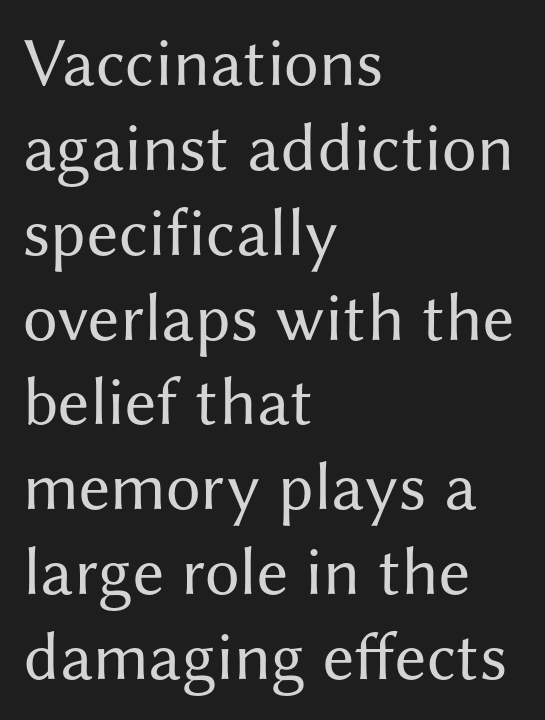
Q: Is the text bold? A: No.
Q: Is the text italic (slanted)? A: No, it is upright.
Q: Is the typeface a serif or a sans-serif typeface? A: Sans-serif.
Q: Is the text underlined? A: No.
Q: How is the paragraph aligned? A: Left-aligned.
Q: Is the spacing between letters normal or unusually wide? A: Normal.
Q: Width (condensed, normal, or wide)? A: Normal.
Q: Stroke contrast? A: Medium.
Q: x-height? A: Medium.
Q: Monospaced? A: No.
